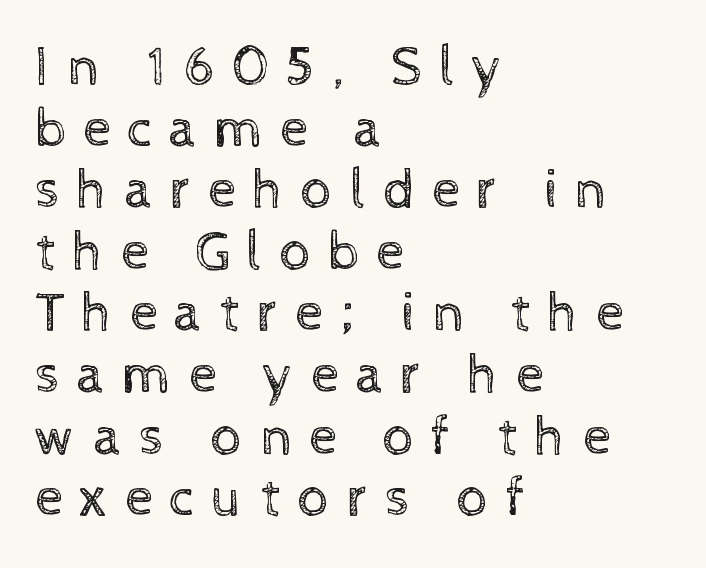
Q: Is the text bold? A: No.
Q: Is the text italic (slanted)? A: No, it is upright.
Q: Is the text underlined? A: No.
Q: How is the paragraph aligned? A: Left-aligned.
Q: Is the spacing between letters normal or unusually wide? A: Unusually wide.
Q: Is the spacing between lines tight, normal or loose? A: Tight.
Q: Width (condensed, normal, or wide)? A: Normal.
Q: x-height? A: Medium.
Q: Monospaced? A: No.
